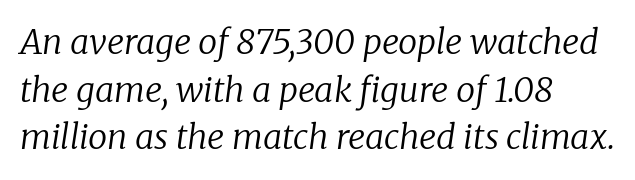
Each letter's strokes conclude with small projecting serifs. The rendering uses a moderate line-height, typical for paragraphs. The passage shown is not underscored anywhere. The paragraph has a hard left edge and a soft right edge.
